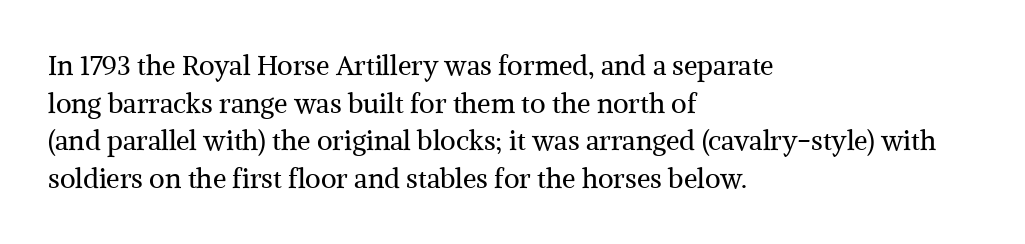
Q: Is the text bold? A: No.
Q: Is the text italic (slanted)? A: No, it is upright.
Q: Is the text underlined? A: No.
Q: How is the paragraph aligned? A: Left-aligned.
Q: Is the spacing between letters normal or unusually wide? A: Normal.
Q: Is the spacing between lines tight, normal or loose? A: Normal.
